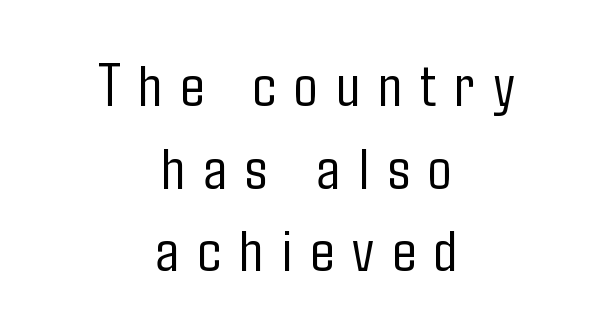
Interline gaps are of average width in this sample. Tracking value appears strongly positive — letters spread wide. Italic: no, the glyphs are upright roman. Does the copy run flush right? No — it is centered line by line. Weight class: somewhere from thin through regular.
